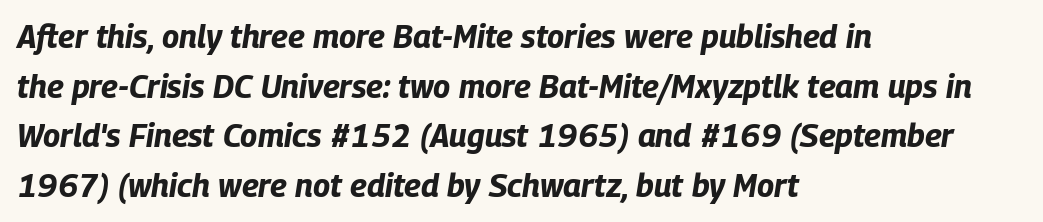
Q: Is the text bold? A: Yes.
Q: Is the text italic (slanted)? A: Yes, it leans right by about 9 degrees.
Q: Is the text underlined? A: No.
Q: How is the paragraph aligned? A: Left-aligned.
Q: Is the spacing between letters normal or unusually wide? A: Normal.
Q: Is the spacing between lines tight, normal or loose? A: Normal.
Q: Width (condensed, normal, or wide)? A: Condensed.
Q: Stroke contrast? A: Low.
Q: x-height? A: Large.
Q: Monospaced? A: No.
